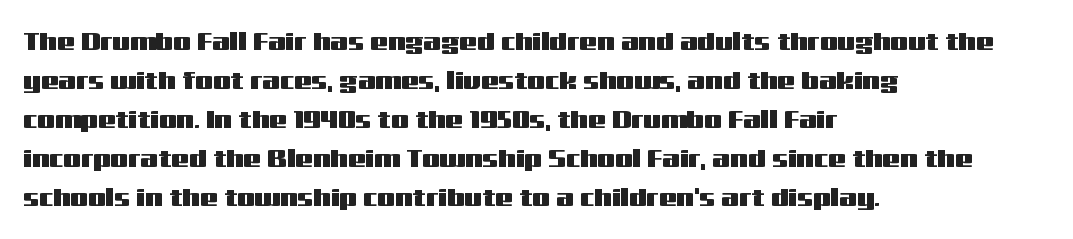
Q: Is the text italic (slanted)? A: No, it is upright.
Q: Is the text underlined? A: No.
Q: How is the paragraph aligned? A: Left-aligned.
Q: Is the spacing between letters normal or unusually wide? A: Normal.
Q: Is the spacing between lines tight, normal or loose? A: Normal.
